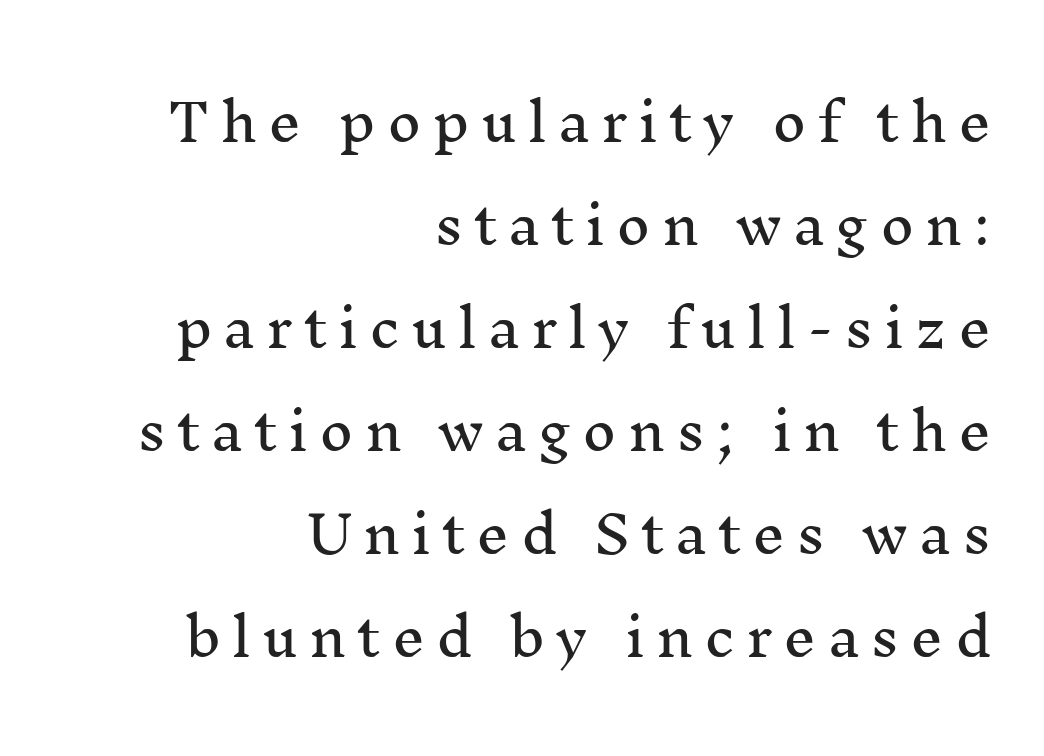
The leading is generous, giving the passage an open texture. Designer's note — italics off, roman on. Descenders hang freely into open space. Leftover space on each line is placed entirely before the opening word.
